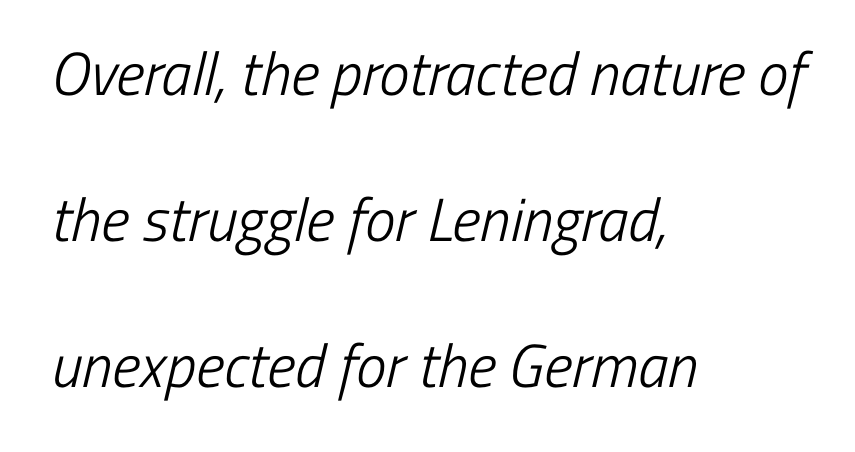
Q: Is the text bold? A: No.
Q: Is the typeface a serif or a sans-serif typeface? A: Sans-serif.
Q: Is the text underlined? A: No.
Q: How is the paragraph aligned? A: Left-aligned.
Q: Is the spacing between letters normal or unusually wide? A: Normal.
Q: Is the spacing between lines tight, normal or loose? A: Loose.
Q: Width (condensed, normal, or wide)? A: Condensed.
Q: Stroke contrast? A: Low.
Q: x-height? A: Medium.
Q: Monospaced? A: No.
